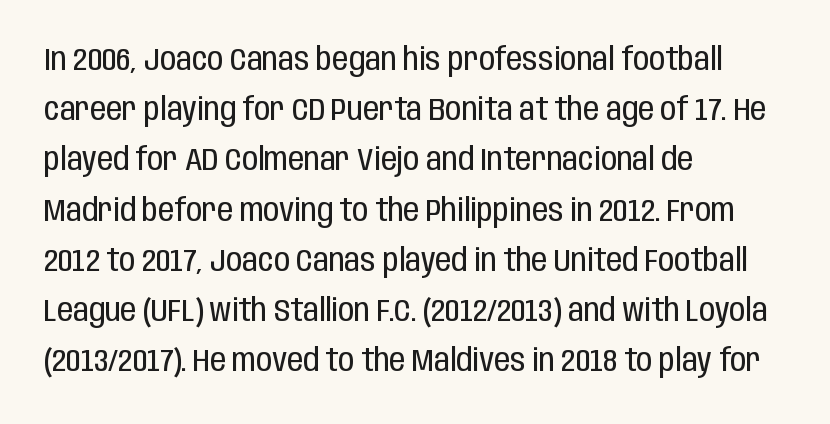
Teacher's note: observe the even left margin — that is flush-left alignment. It's the straight-up-and-down kind of type. The letters advance in unequal steps, a hallmark of proportional type. Between one letter and the next there's only the usual sliver of space.
